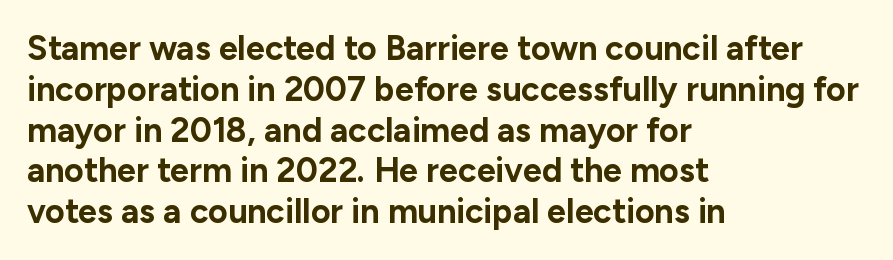
The image shows 34 px bold sans-serif type, upright; set left-aligned, line spacing 1.2x, normal letter spacing, not underlined; low stroke contrast and a medium x-height.
